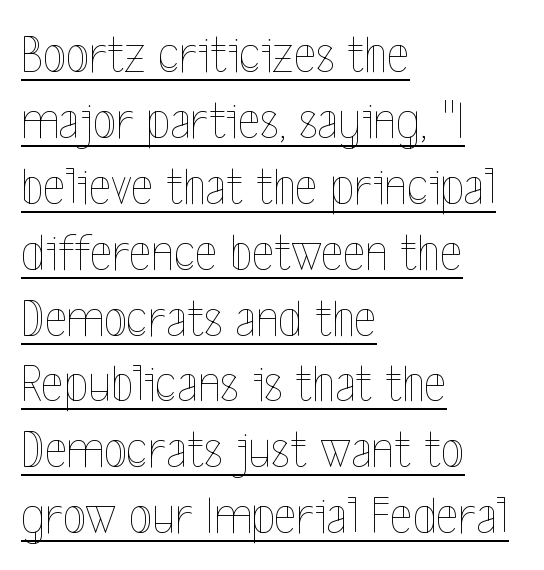
Each letter keeps its own natural width here, so spacing adapts to shape. Compared with a centered layout, this one pins lines to the left instead. Each word holds together tightly as a unit, with standard inter-letter gaps. Decoration check: the copy is underlined. Weight: in the light-to-regular range. This is the regular roman posture of the typeface.
